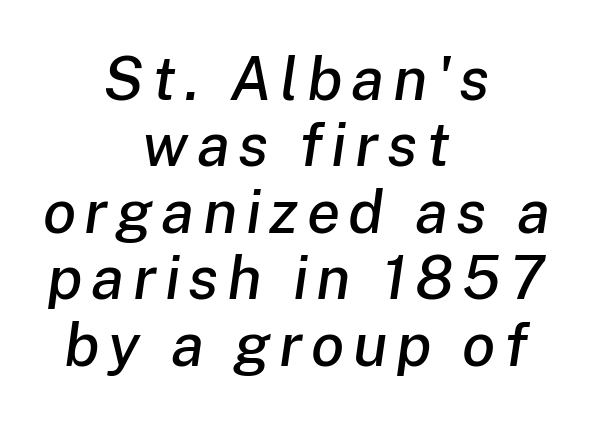
The image shows 61 px text type, italic (leaning right); set centered, tight line spacing (1.09x), not underlined; low stroke contrast and a medium x-height.
